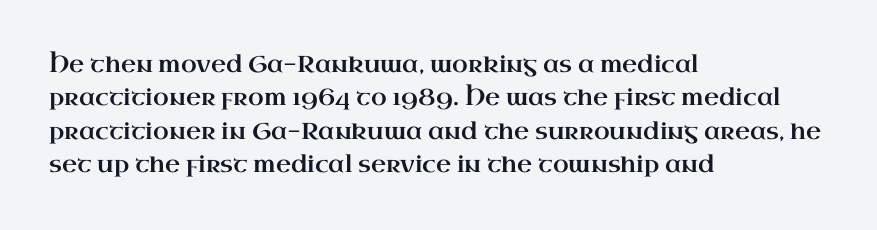
{"italic": "no", "underline": "no", "align": "left", "line_spacing": "normal", "line_spacing_ratio": 1.45, "letter_spacing": "normal", "letter_spacing_em": 0.0, "glyph_px": 23}
